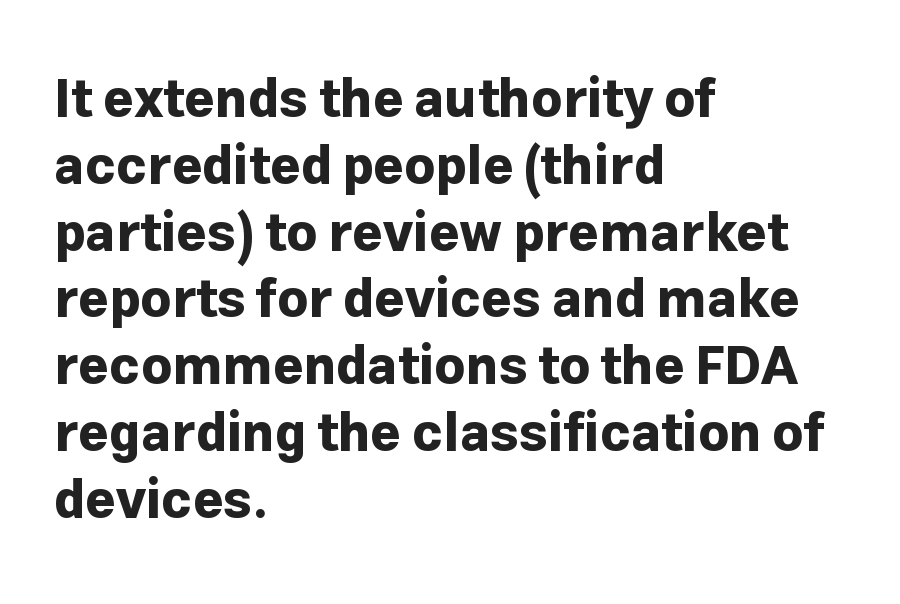
If you drew a ruler down the left edge, every line would touch it. The designer went with a sans here, leaving each stem footless. Plenty of ink on the page — the face is bold. Descender tails drop into unmarked territory. Do the characters align in a grid? No, the font is proportional.
